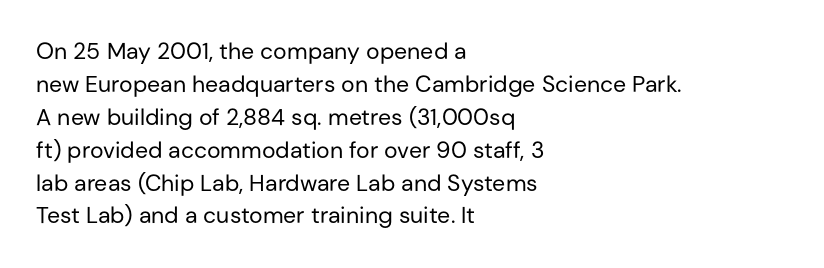
{"italic": "no", "bold": "no", "underline": "no", "align": "left", "line_spacing": "normal", "line_spacing_ratio": 1.43, "letter_spacing": "normal", "letter_spacing_em": 0.0, "glyph_px": 23}
